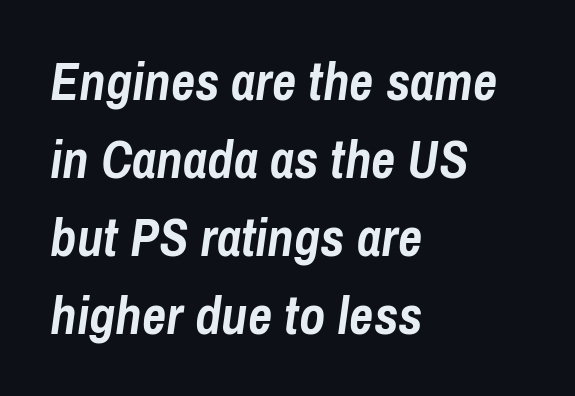
The image shows 53 px semibold, condensed type, italic (leaning right); set left-aligned, normal line spacing (1.47x), normal letter spacing, not underlined; low stroke contrast and a medium x-height.
